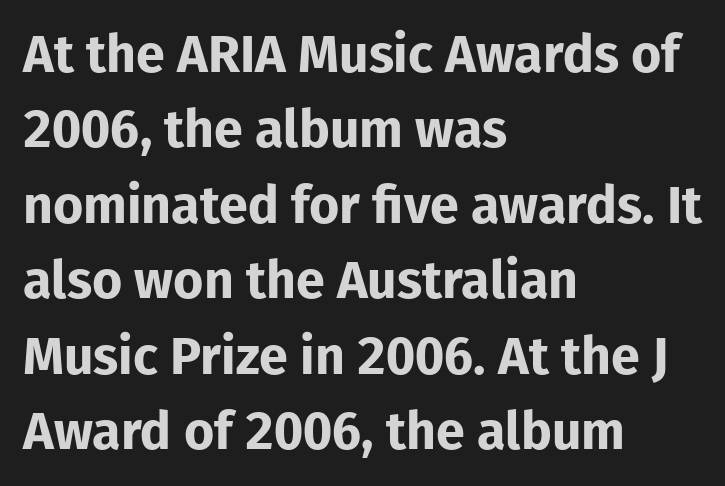
{"serif": "no", "italic": "no", "bold": "yes", "weight": "bold", "width": "normal", "stroke_contrast": "low", "x_height": "medium", "monospaced": "no", "underline": "no", "align": "left", "line_spacing": "normal", "line_spacing_ratio": 1.45, "letter_spacing": "normal", "letter_spacing_em": 0.0, "glyph_px": 52}
